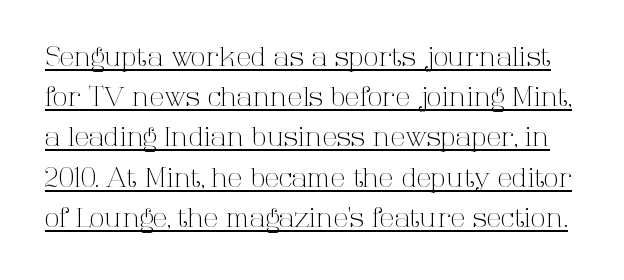
{"italic": "no", "bold": "no", "underline": "yes", "line_spacing": "normal", "line_spacing_ratio": 1.49, "letter_spacing": "normal", "letter_spacing_em": 0.0, "glyph_px": 27}
